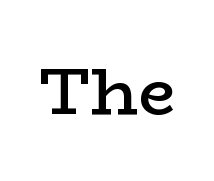
Q: Is the text bold? A: Semi-bold.
Q: Is the text italic (slanted)? A: No, it is upright.
Q: Is the typeface a serif or a sans-serif typeface? A: Serif.
Q: Is the text underlined? A: No.
Q: Is the spacing between letters normal or unusually wide? A: Normal.
Q: Width (condensed, normal, or wide)? A: Wide.
Q: Stroke contrast? A: Low.
Q: x-height? A: Medium.
Q: Monospaced? A: No.
